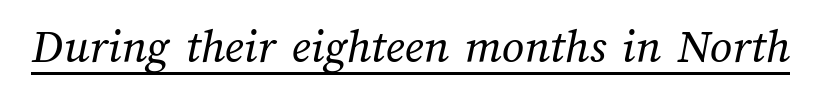
Q: Is the text bold? A: No.
Q: Is the text underlined? A: Yes.
Q: Is the spacing between letters normal or unusually wide? A: Normal.
Q: Width (condensed, normal, or wide)? A: Normal.
Q: Stroke contrast? A: Medium.
Q: x-height? A: Medium.
Q: Monospaced? A: No.
